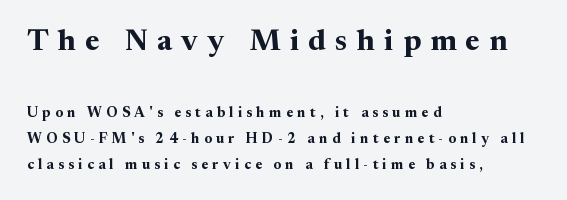
The image shows 30 px bold serif type, upright; set left-aligned, line spacing 1.84x, unusually wide letter spacing (+0.31 em), not underlined; the first (top) block is 2.14x larger; medium stroke contrast and a medium x-height.
